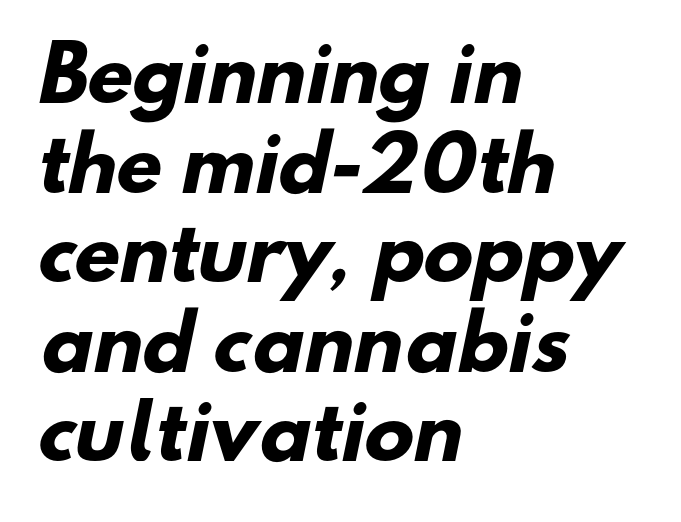
{"serif": "no", "bold": "yes", "weight": "heavy", "width": "normal", "stroke_contrast": "low", "x_height": "small", "monospaced": "no", "underline": "no", "align": "left", "line_spacing_ratio": 1.21, "letter_spacing": "normal", "letter_spacing_em": 0.0, "glyph_px": 74}
